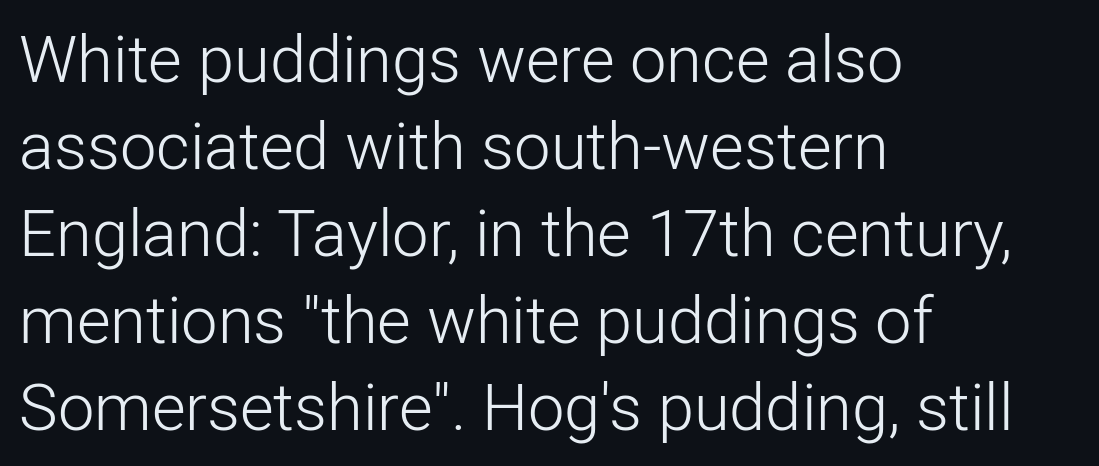
Q: Is the text bold? A: No.
Q: Is the text italic (slanted)? A: No, it is upright.
Q: Is the typeface a serif or a sans-serif typeface? A: Sans-serif.
Q: Is the text underlined? A: No.
Q: How is the paragraph aligned? A: Left-aligned.
Q: Is the spacing between letters normal or unusually wide? A: Normal.
Q: Is the spacing between lines tight, normal or loose? A: Normal.
Q: Width (condensed, normal, or wide)? A: Normal.
Q: Stroke contrast? A: Low.
Q: x-height? A: Medium.
Q: Monospaced? A: No.
